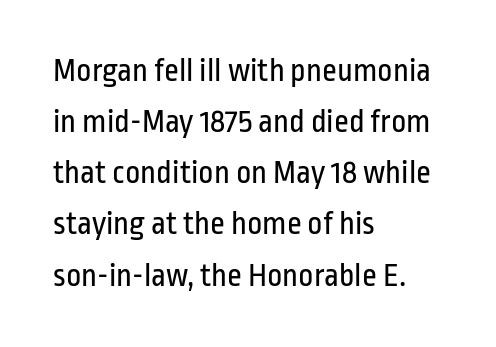
Q: Is the text bold? A: No.
Q: Is the text italic (slanted)? A: No, it is upright.
Q: Is the typeface a serif or a sans-serif typeface? A: Sans-serif.
Q: Is the text underlined? A: No.
Q: How is the paragraph aligned? A: Left-aligned.
Q: Is the spacing between letters normal or unusually wide? A: Normal.
Q: Is the spacing between lines tight, normal or loose? A: Normal.
Q: Width (condensed, normal, or wide)? A: Condensed.
Q: Stroke contrast? A: Low.
Q: x-height? A: Medium.
Q: Monospaced? A: No.
